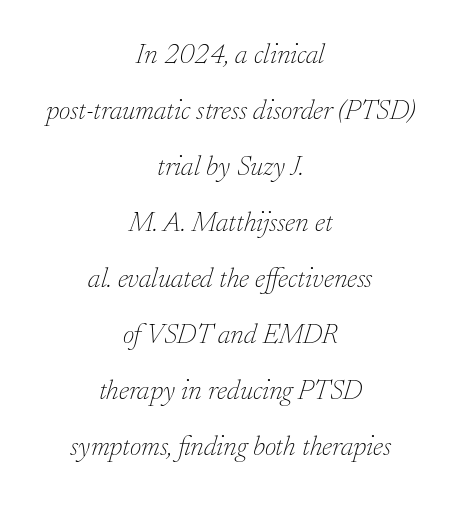
The image shows 28 px thin serif type, italic (leaning right); set centered, loose line spacing (2.0x), normal letter spacing, not underlined; low stroke contrast and a small x-height.
